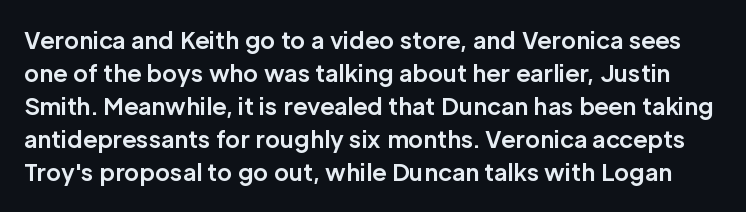
Q: Is the text bold? A: Yes.
Q: Is the text italic (slanted)? A: No, it is upright.
Q: Is the text underlined? A: No.
Q: Is the spacing between letters normal or unusually wide? A: Normal.
Q: Is the spacing between lines tight, normal or loose? A: Normal.
